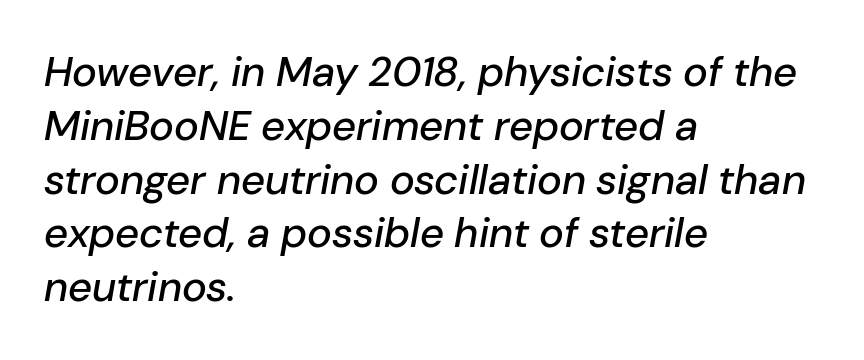
{"italic": "yes", "lean": "right", "slant_degrees": 10, "width": "normal", "stroke_contrast": "low", "x_height": "medium", "monospaced": "no", "underline": "no", "align": "left", "line_spacing": "normal", "line_spacing_ratio": 1.28, "letter_spacing": "normal", "letter_spacing_em": 0.0, "glyph_px": 42}
